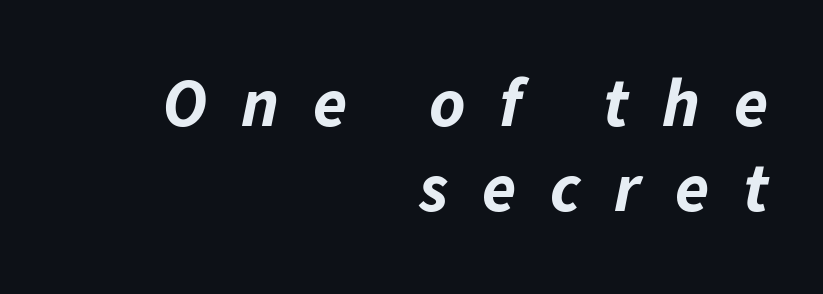
Yep, that's italic — everything's leaning. Note the varied advance widths — an 'i' is clearly narrower than an 'm'. Check the space under the baseline: it is left empty. The type is letterspaced generously, with wide tracking. Its strokes are broad and dark, the hallmark of bold type.
